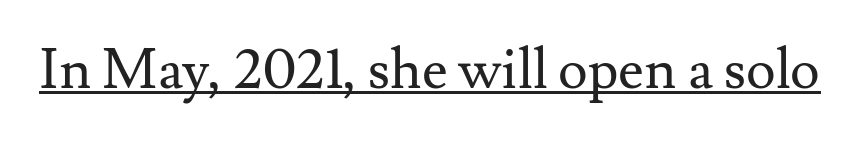
Spacing verdict: proportional, widths tailored to each character. Every character sits straight up, as roman type does. Spacing between characters is what you'd get straight out of the box. Unbolded letterforms with no extra heft. Each letter's strokes conclude with small projecting serifs. Glance below the letters and you will spot a drawn line.
